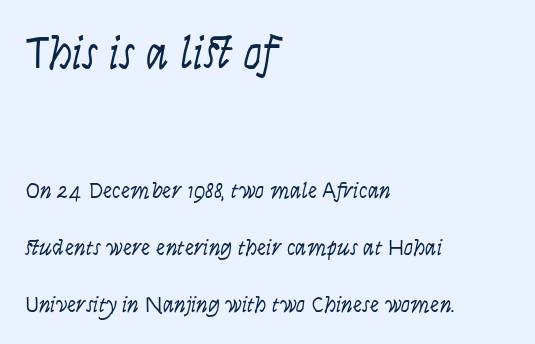
The image shows 46 px light, condensed type, italic (leaning right); set left-aligned, loose line spacing (2.48x), normal letter spacing, not underlined; the first (top) block is 2.0x larger; low stroke contrast and a large x-height.
